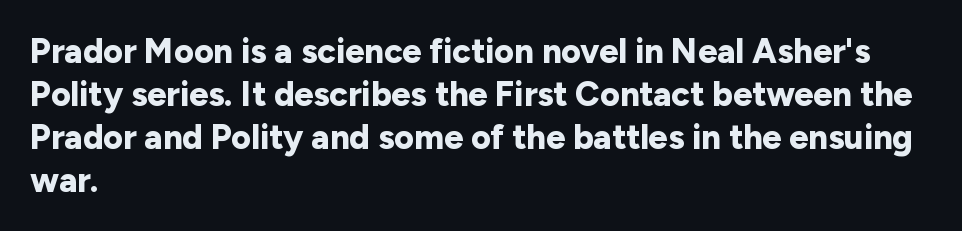
Q: Is the text bold? A: Yes.
Q: Is the text italic (slanted)? A: No, it is upright.
Q: Is the typeface a serif or a sans-serif typeface? A: Sans-serif.
Q: Is the text underlined? A: No.
Q: How is the paragraph aligned? A: Left-aligned.
Q: Is the spacing between letters normal or unusually wide? A: Normal.
Q: Is the spacing between lines tight, normal or loose? A: Normal.
Q: Width (condensed, normal, or wide)? A: Normal.
Q: Stroke contrast? A: Low.
Q: x-height? A: Medium.
Q: Monospaced? A: No.
